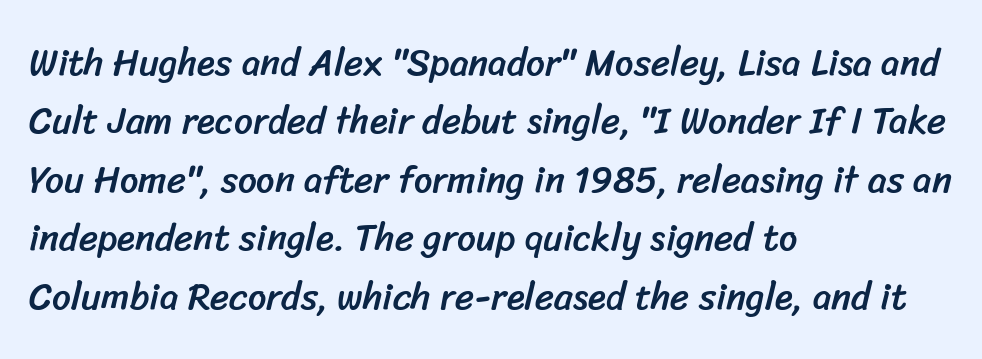
The words here are not underlined. The face used here is proportionally spaced, like ordinary book or web type. The setting favours the left margin, as ordinary paragraphs usually do. Check where the strokes stop: nothing finishes them off — pure sans. There is no visible air inserted between adjacent glyphs.
